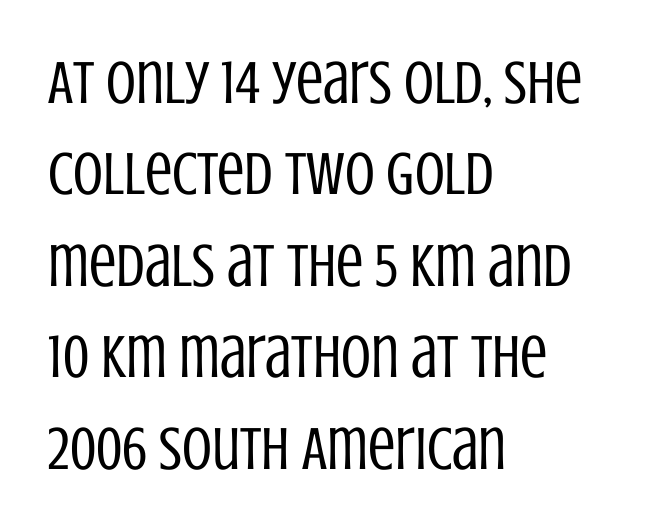
Q: Is the text bold? A: No.
Q: Is the text italic (slanted)? A: No, it is upright.
Q: Is the typeface a serif or a sans-serif typeface? A: Sans-serif.
Q: Is the text underlined? A: No.
Q: How is the paragraph aligned? A: Left-aligned.
Q: Is the spacing between letters normal or unusually wide? A: Normal.
Q: Is the spacing between lines tight, normal or loose? A: Normal.
Q: Width (condensed, normal, or wide)? A: Condensed.
Q: Stroke contrast? A: Low.
Q: x-height? A: Large.
Q: Monospaced? A: No.
